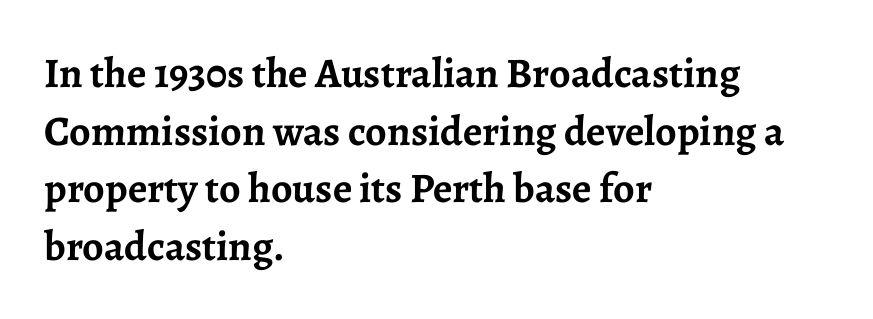
The image shows 42 px semibold serif type, upright; set left-aligned, normal line spacing (1.37x), normal letter spacing, not underlined; low stroke contrast and a medium x-height.
